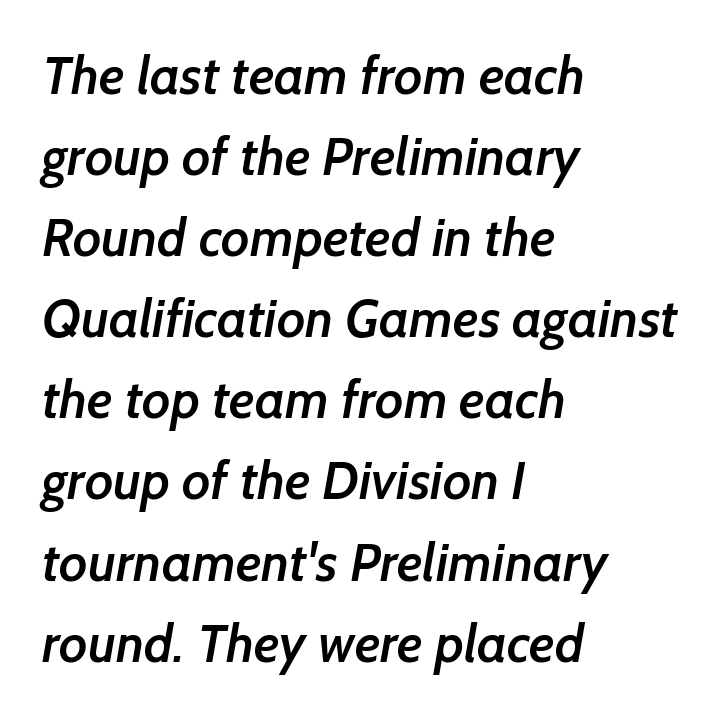
The image shows 53 px semibold sans-serif type; set left-aligned, normal line spacing (1.53x), normal letter spacing, not underlined; low stroke contrast and a medium x-height.
